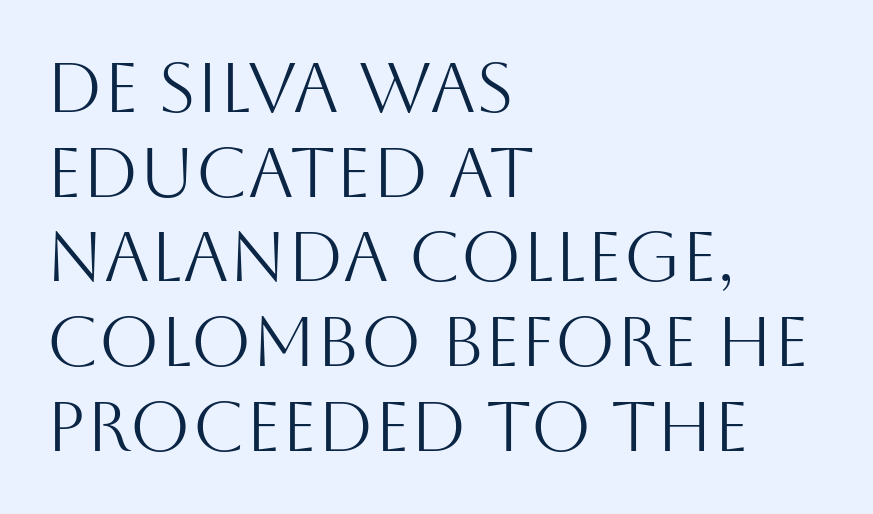
Here the designer chose a conventional face with non-uniform glyph widths. Students, note that the glyphs here touch the page at normal intervals. Lines of text with bare space underneath. The letters stand straight up with perfectly vertical stems. Bold? No — there's no thickening of the strokes.
